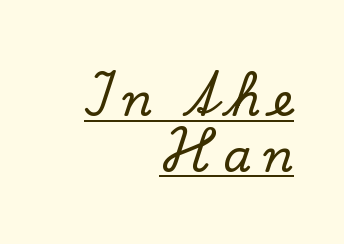
The image shows 45 px serif type; set right-aligned, line spacing 1.24x, unusually wide letter spacing (+0.27 em), underlined; low stroke contrast and a small x-height.
